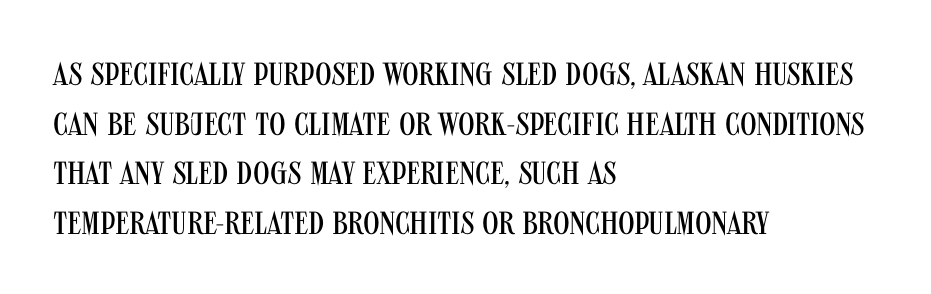
{"serif": "no", "italic": "no", "bold": "no", "weight": "regular", "width": "condensed", "stroke_contrast": "medium", "x_height": "large", "monospaced": "no", "underline": "no", "align": "left", "line_spacing": "normal", "line_spacing_ratio": 1.55, "letter_spacing": "normal", "letter_spacing_em": 0.0, "glyph_px": 32}
